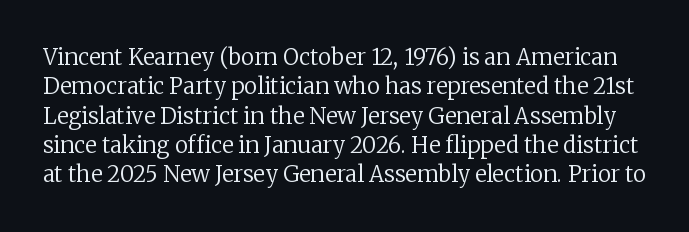
The image shows 22 px text type, upright; set normal line spacing (1.33x), normal letter spacing, not underlined.
